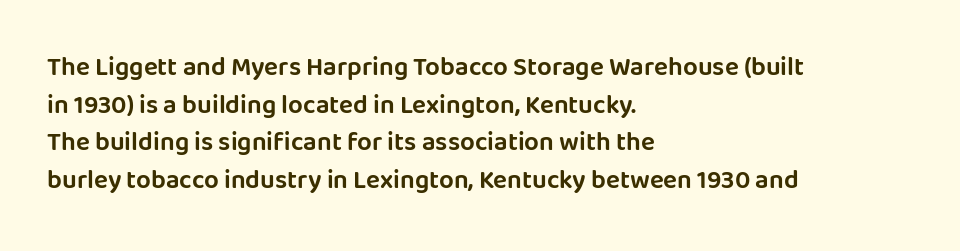
{"italic": "no", "underline": "no", "align": "left", "line_spacing": "normal", "line_spacing_ratio": 1.45, "letter_spacing": "normal", "letter_spacing_em": 0.0, "glyph_px": 26}
